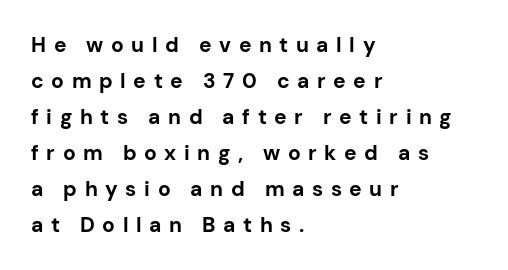
{"italic": "no", "bold": "yes", "underline": "no", "align": "left", "line_spacing_ratio": 1.71, "letter_spacing": "wide", "letter_spacing_em": 0.36, "glyph_px": 21}
